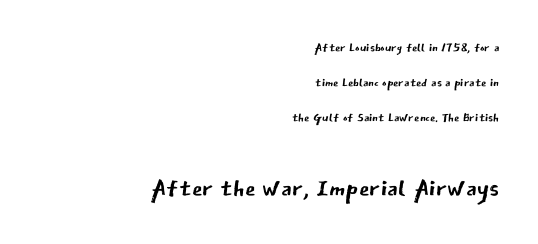
Stems here are at most as thick as an everyday book face. Look at the bottom of the vertical strokes: they stop flat, with no serifs. Is this a fixed-width face? No — the glyphs have proportional, varying widths. This is roman type, the default non-slanted kind. Vertically, the passage feels expansive, rows floating well apart. Reading top to bottom, the characters get bigger at the block break.
